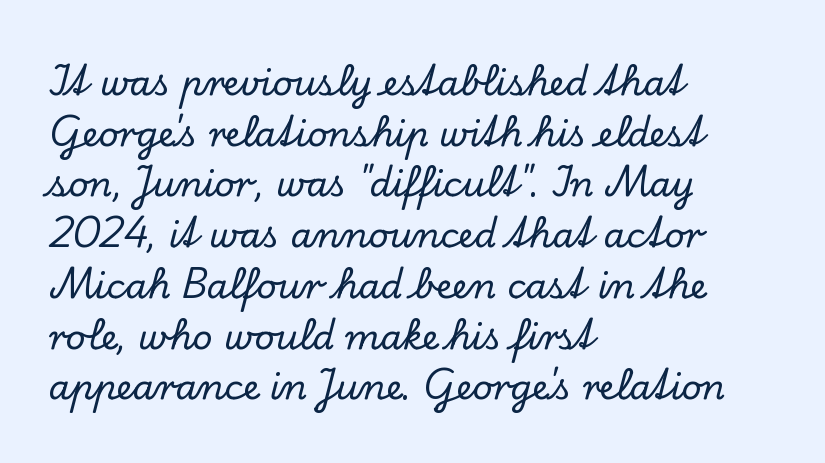
Q: Is the text italic (slanted)? A: Yes.
Q: Is the typeface a serif or a sans-serif typeface? A: Serif.
Q: Is the text underlined? A: No.
Q: How is the paragraph aligned? A: Left-aligned.
Q: Is the spacing between letters normal or unusually wide? A: Normal.
Q: Is the spacing between lines tight, normal or loose? A: Normal.
Q: Width (condensed, normal, or wide)? A: Normal.
Q: Stroke contrast? A: Low.
Q: x-height? A: Small.
Q: Monospaced? A: No.
